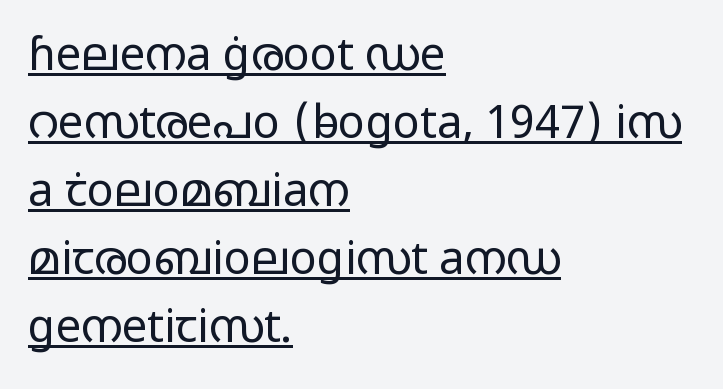
No letter is thick-stroked: the sample isn't bold. Here the designer chose a conventional face with non-uniform glyph widths. You could call the tracking neutral — neither tight nor loose. Leading matches the norm, producing a regular column. This sample uses an upright cut, with every glyph sitting square on the baseline.
